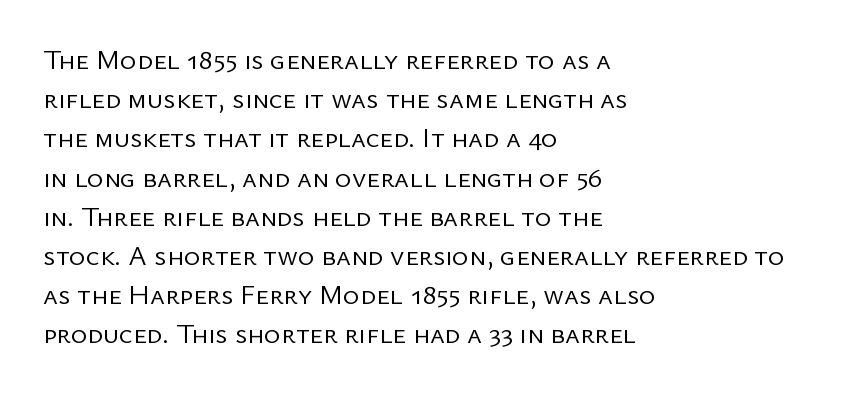
Vertically, the passage feels balanced, rows spaced as you'd expect. You can tell it's not italic because the verticals are truly vertical. This is sans-serif lettering, the kind often seen on screens and signage. Descenders are the only things crossing below the line.
